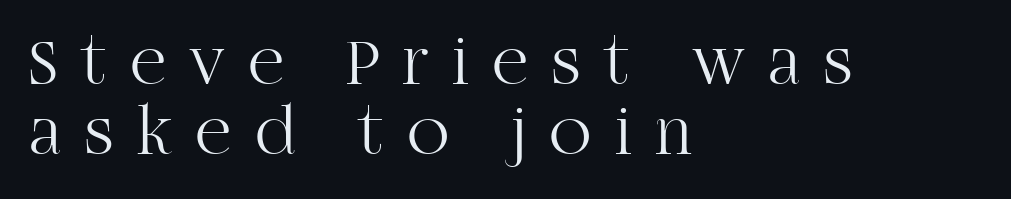
Leading is clearly below the norm, producing a dense column. Nothing heavy about these letters — not bold at all. What stands out about the letter spacing? Its width — letters are far apart. In terms of letterform style, serifs are clearly present. Which margin do the lines hug? The left one — the right edge is uneven. Ordinary non-slanted type is in use.
